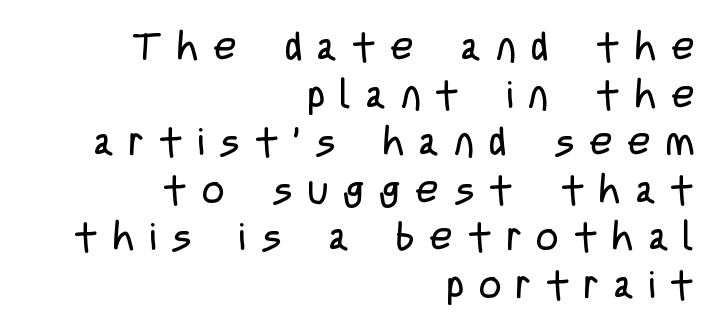
Q: Is the text bold? A: No.
Q: Is the text italic (slanted)? A: No, it is upright.
Q: Is the typeface a serif or a sans-serif typeface? A: Sans-serif.
Q: Is the text underlined? A: No.
Q: How is the paragraph aligned? A: Right-aligned.
Q: Is the spacing between letters normal or unusually wide? A: Unusually wide.
Q: Width (condensed, normal, or wide)? A: Condensed.
Q: Stroke contrast? A: Low.
Q: x-height? A: Large.
Q: Monospaced? A: No.
